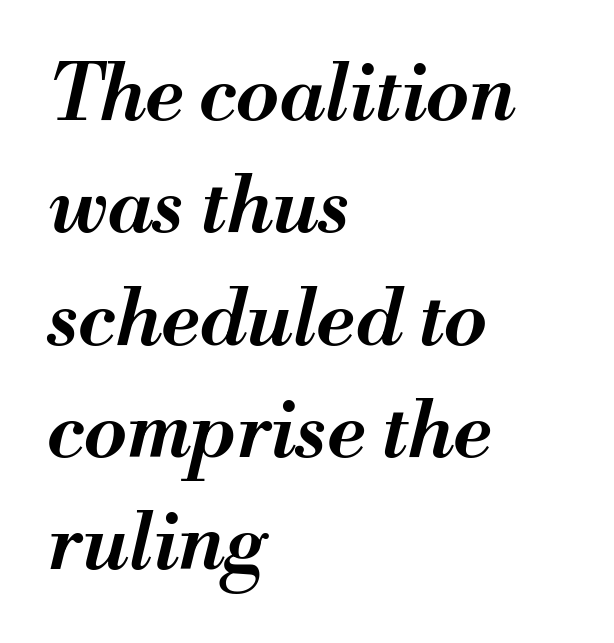
Tracking here is standard; glyphs follow each other at the usual distance. This is moderately heavy type, rendered in semibold. Spacing verdict: proportional, widths tailored to each character. The block of text has a typical density, with ordinary space between rows. Letters rest on an invisible, unmarked baseline. The lines in this sample share a left origin and differ only in where they stop.
